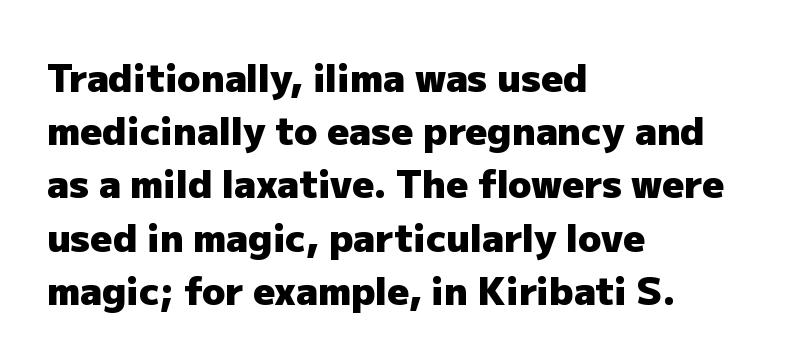
Typographically, this falls in the sans-serif category. Unmarked baselines from the first word to the last. Students, this is bold: see how much ink each stroke carries. The font's upright variant was chosen for this text. This block has exactly the height ordinary leading produces. Line beginnings align vertically; line endings do not.
